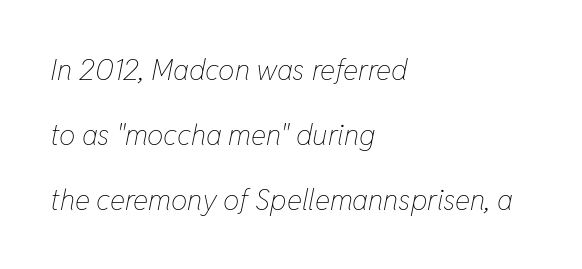
Q: Is the text bold? A: No.
Q: Is the text italic (slanted)? A: Yes, it leans right by about 11 degrees.
Q: Is the text underlined? A: No.
Q: How is the paragraph aligned? A: Left-aligned.
Q: Is the spacing between letters normal or unusually wide? A: Normal.
Q: Is the spacing between lines tight, normal or loose? A: Loose.
Q: Width (condensed, normal, or wide)? A: Condensed.
Q: Stroke contrast? A: Low.
Q: x-height? A: Medium.
Q: Monospaced? A: No.
